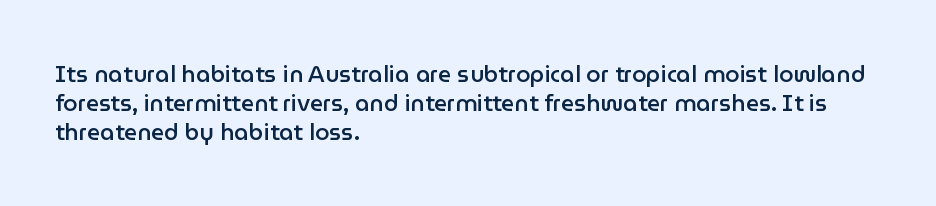
The image shows 23 px text type, upright; set left-aligned, normal line spacing (1.26x), normal letter spacing, not underlined.
